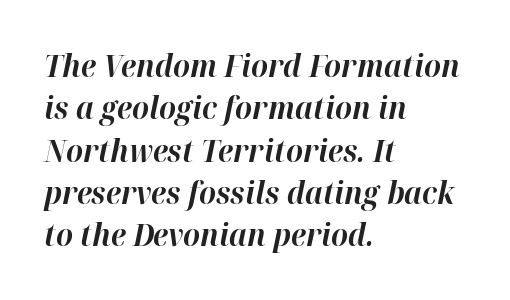
The face used here is proportionally spaced, like ordinary book or web type. Short note: letters normally spaced. Vertically, the passage feels balanced, rows spaced as you'd expect. You'd pick this weight for a headline — it's a proper bold. The font's italic variant was chosen for this text. Descender tails drop into unmarked territory.
